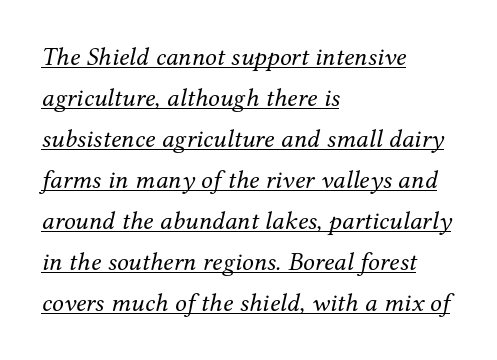
Characters are canted at an angle relative to the baseline's perpendicular. These characters rest on top of a visible drawn line. Quick note: interline space is typical. The paragraph has a hard left edge and a soft right edge. No extra ink here — the face is not bold. The tracking reads as untouched default to a designer's eye.
